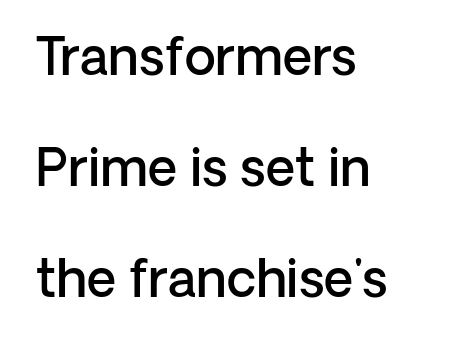
The image shows 51 px semibold sans-serif type, upright; set left-aligned, loose line spacing (2.18x), normal letter spacing, not underlined; low stroke contrast and a medium x-height.
